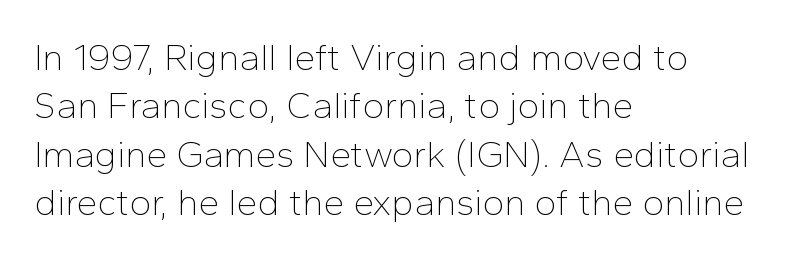
The image shows 37 px thin sans-serif type, upright; set left-aligned, normal line spacing (1.31x), normal letter spacing, not underlined; low stroke contrast and a medium x-height.
